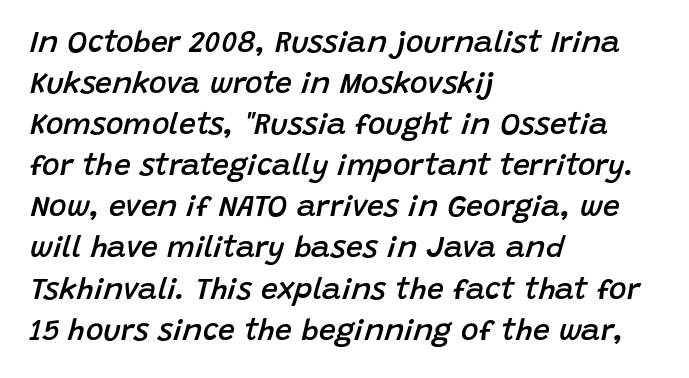
The image shows 30 px semibold type, italic (leaning right); set left-aligned, normal line spacing (1.37x), normal letter spacing, not underlined; low stroke contrast and a large x-height.
